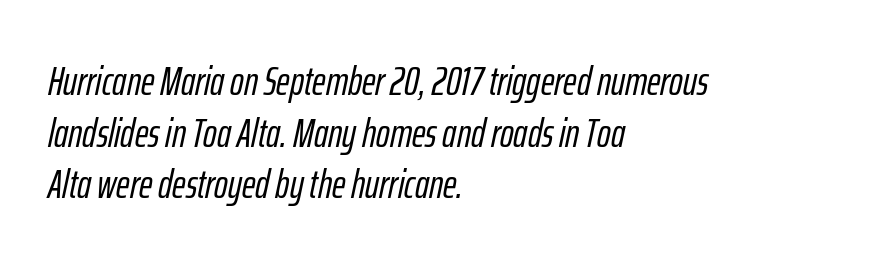
{"italic": "yes", "lean": "right", "slant_degrees": 12, "width": "condensed", "stroke_contrast": "low", "x_height": "medium", "monospaced": "no", "underline": "no", "align": "left", "line_spacing": "normal", "line_spacing_ratio": 1.26, "letter_spacing": "normal", "letter_spacing_em": 0.0, "glyph_px": 41}
